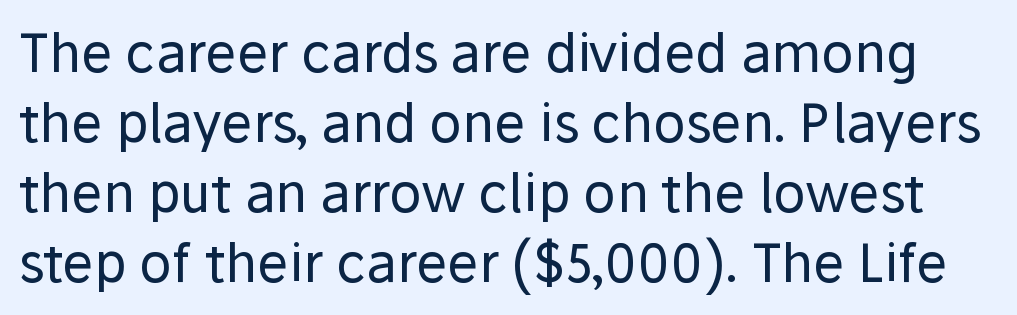
Q: Is the text bold? A: No.
Q: Is the text italic (slanted)? A: No, it is upright.
Q: Is the typeface a serif or a sans-serif typeface? A: Sans-serif.
Q: Is the text underlined? A: No.
Q: Is the spacing between letters normal or unusually wide? A: Normal.
Q: Is the spacing between lines tight, normal or loose? A: Normal.
Q: Width (condensed, normal, or wide)? A: Normal.
Q: Stroke contrast? A: Low.
Q: x-height? A: Medium.
Q: Monospaced? A: No.
